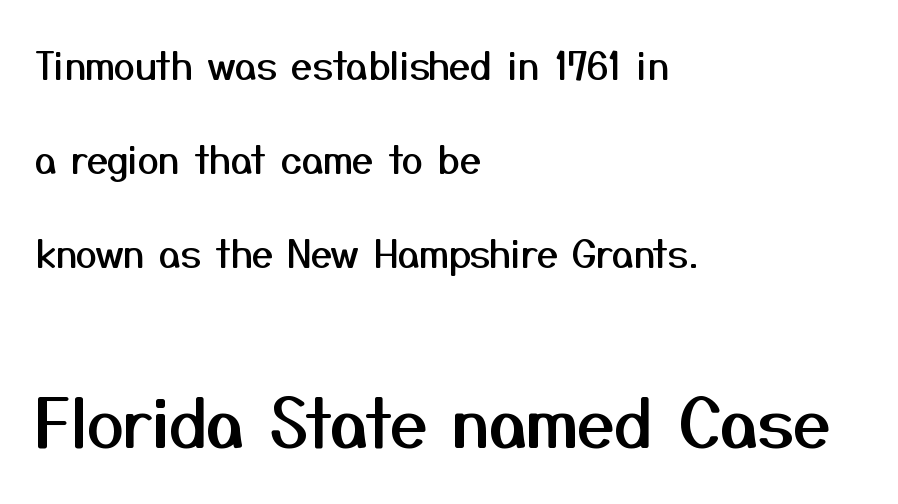
{"serif": "no", "italic": "no", "width": "normal", "stroke_contrast": "medium", "x_height": "medium", "monospaced": "no", "underline": "no", "align": "left", "line_spacing": "loose", "line_spacing_ratio": 2.47, "letter_spacing": "normal", "letter_spacing_em": 0.0, "larger_block": "second", "size_ratio": 1.76, "glyph_px": 67}
